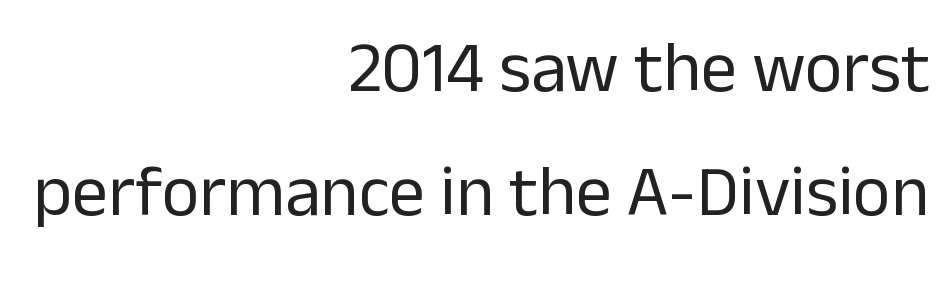
Q: Is the text bold? A: No.
Q: Is the text italic (slanted)? A: No, it is upright.
Q: Is the typeface a serif or a sans-serif typeface? A: Sans-serif.
Q: Is the text underlined? A: No.
Q: How is the paragraph aligned? A: Right-aligned.
Q: Is the spacing between letters normal or unusually wide? A: Normal.
Q: Width (condensed, normal, or wide)? A: Normal.
Q: Stroke contrast? A: Low.
Q: x-height? A: Medium.
Q: Monospaced? A: No.
